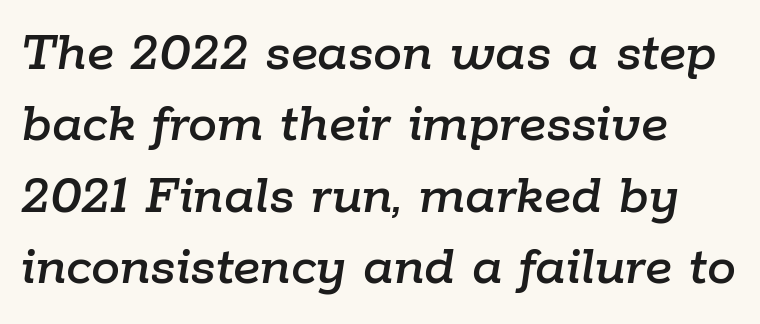
Q: Is the text italic (slanted)? A: Yes, it leans right by about 9 degrees.
Q: Is the text underlined? A: No.
Q: Is the spacing between letters normal or unusually wide? A: Normal.
Q: Width (condensed, normal, or wide)? A: Normal.
Q: Stroke contrast? A: Low.
Q: x-height? A: Medium.
Q: Monospaced? A: No.
